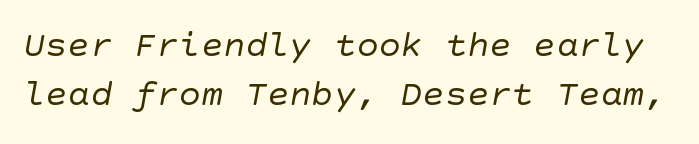
The image shows 37 px regular-weight sans-serif type; set normal line spacing (1.32x), normal letter spacing, not underlined; low stroke contrast and a large x-height.
